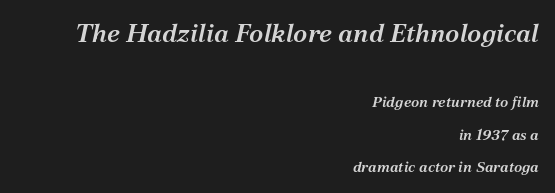
Q: Is the text bold? A: Semi-bold.
Q: Is the text italic (slanted)? A: Yes, it leans right by about 12 degrees.
Q: Is the text underlined? A: No.
Q: How is the paragraph aligned? A: Right-aligned.
Q: Is the spacing between letters normal or unusually wide? A: Normal.
Q: Is the spacing between lines tight, normal or loose? A: Loose.
Q: Which block of text is set in a larger size, the first (top) or the second (bottom)? A: The first (top) one.
